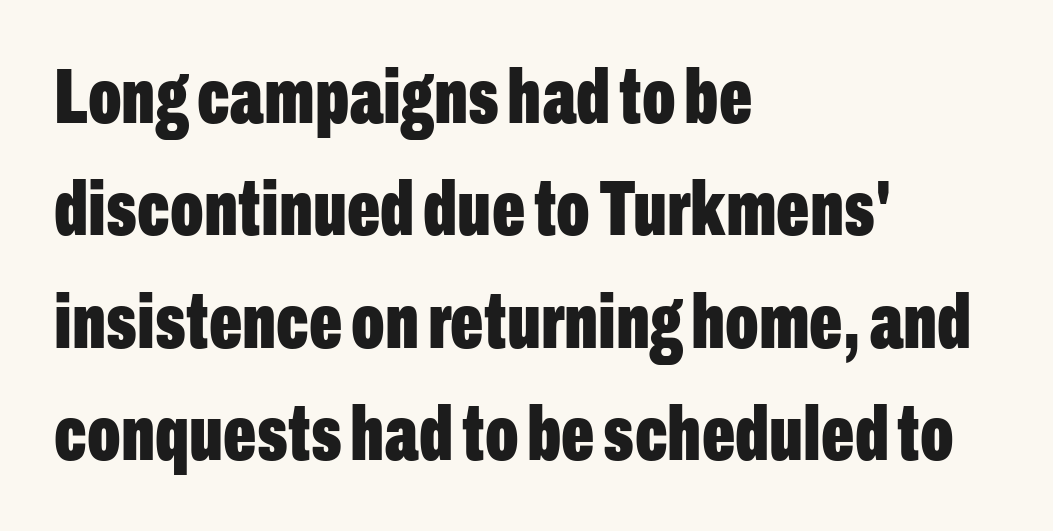
{"serif": "no", "italic": "no", "bold": "yes", "weight": "bold", "width": "condensed", "stroke_contrast": "low", "x_height": "medium", "monospaced": "no", "underline": "no", "align": "left", "line_spacing": "normal", "line_spacing_ratio": 1.44, "letter_spacing": "normal", "letter_spacing_em": 0.0, "glyph_px": 78}
